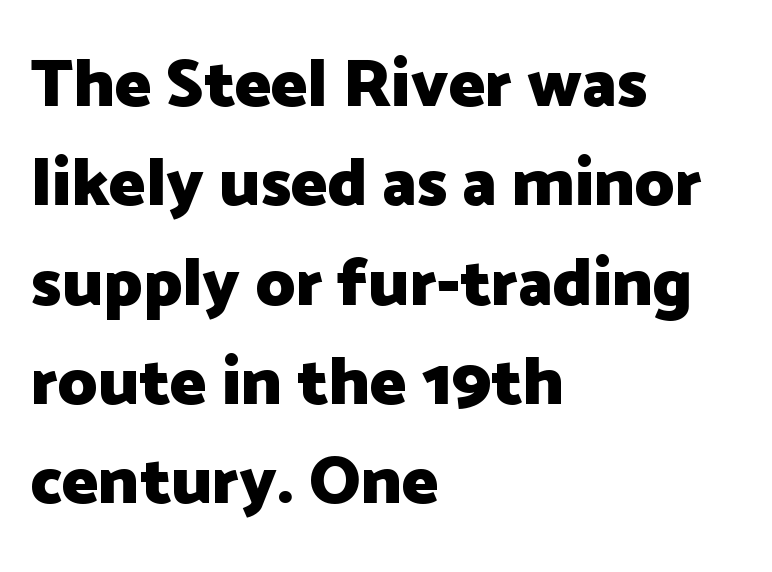
Q: Is the text bold? A: Yes.
Q: Is the text italic (slanted)? A: No, it is upright.
Q: Is the typeface a serif or a sans-serif typeface? A: Sans-serif.
Q: Is the text underlined? A: No.
Q: How is the paragraph aligned? A: Left-aligned.
Q: Is the spacing between letters normal or unusually wide? A: Normal.
Q: Is the spacing between lines tight, normal or loose? A: Normal.
Q: Width (condensed, normal, or wide)? A: Normal.
Q: Stroke contrast? A: Low.
Q: x-height? A: Medium.
Q: Monospaced? A: No.
